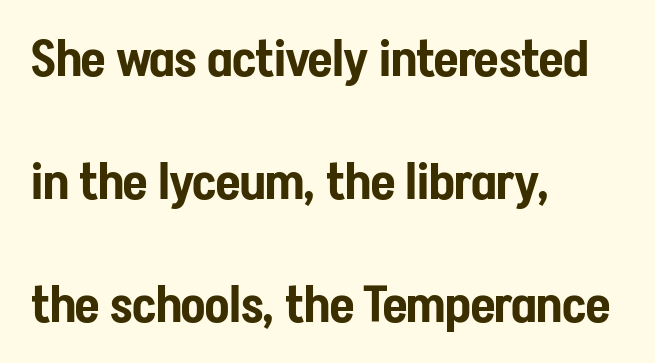
{"serif": "no", "italic": "no", "width": "condensed", "stroke_contrast": "low", "x_height": "medium", "monospaced": "no", "underline": "no", "align": "left", "line_spacing": "loose", "line_spacing_ratio": 2.46, "letter_spacing": "normal", "letter_spacing_em": 0.0, "glyph_px": 50}
